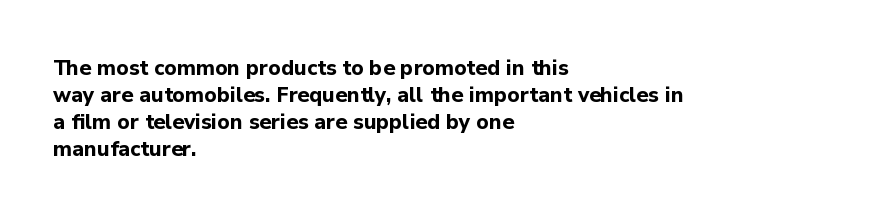
{"italic": "no", "bold": "yes", "underline": "no", "align": "left", "line_spacing": "normal", "line_spacing_ratio": 1.29, "letter_spacing": "normal", "letter_spacing_em": 0.0, "glyph_px": 21}
